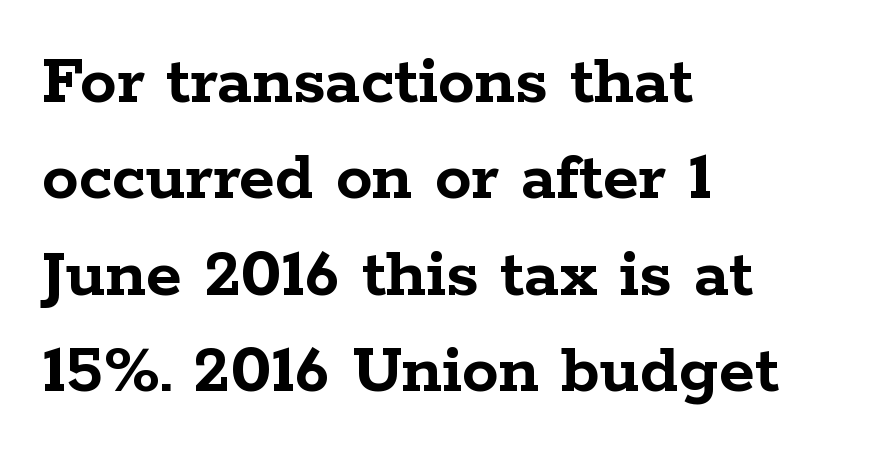
Q: Is the text bold? A: Yes.
Q: Is the text italic (slanted)? A: No, it is upright.
Q: Is the typeface a serif or a sans-serif typeface? A: Serif.
Q: Is the text underlined? A: No.
Q: How is the paragraph aligned? A: Left-aligned.
Q: Is the spacing between letters normal or unusually wide? A: Normal.
Q: Is the spacing between lines tight, normal or loose? A: Normal.
Q: Width (condensed, normal, or wide)? A: Wide.
Q: Stroke contrast? A: Low.
Q: x-height? A: Medium.
Q: Monospaced? A: No.
